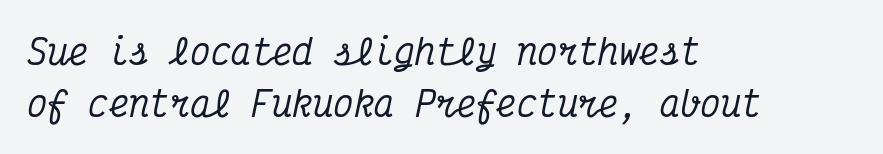
The image shows 34 px condensed serif type, italic (leaning right), monospaced; set left-aligned, normal line spacing (1.53x), normal letter spacing, not underlined; medium stroke contrast and a medium x-height.
